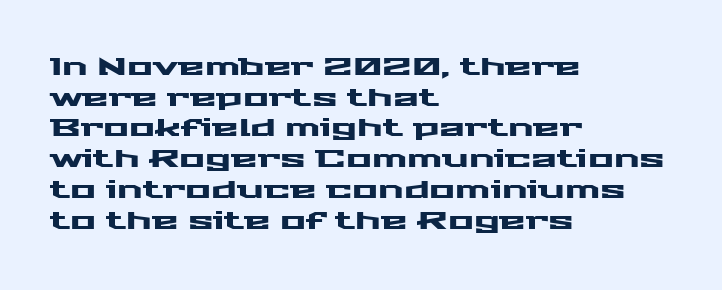
The image shows 24 px text type, upright; set left-aligned, normal line spacing (1.28x), normal letter spacing, not underlined.
